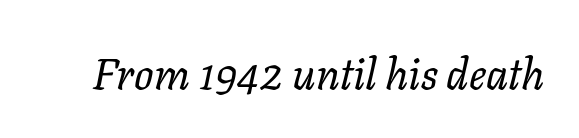
Q: Is the text bold? A: No.
Q: Is the text italic (slanted)? A: Yes, it leans right by about 11 degrees.
Q: Is the text underlined? A: No.
Q: Is the spacing between letters normal or unusually wide? A: Normal.
Q: Width (condensed, normal, or wide)? A: Normal.
Q: Stroke contrast? A: Low.
Q: x-height? A: Medium.
Q: Monospaced? A: No.
